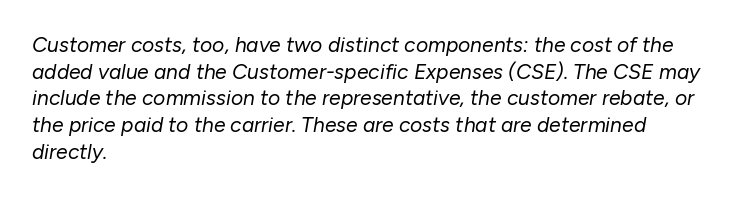
{"italic": "yes", "lean": "right", "slant_degrees": 10, "bold": "no", "underline": "no", "align": "left", "line_spacing": "normal", "line_spacing_ratio": 1.27, "letter_spacing": "normal", "letter_spacing_em": 0.0, "glyph_px": 21}
